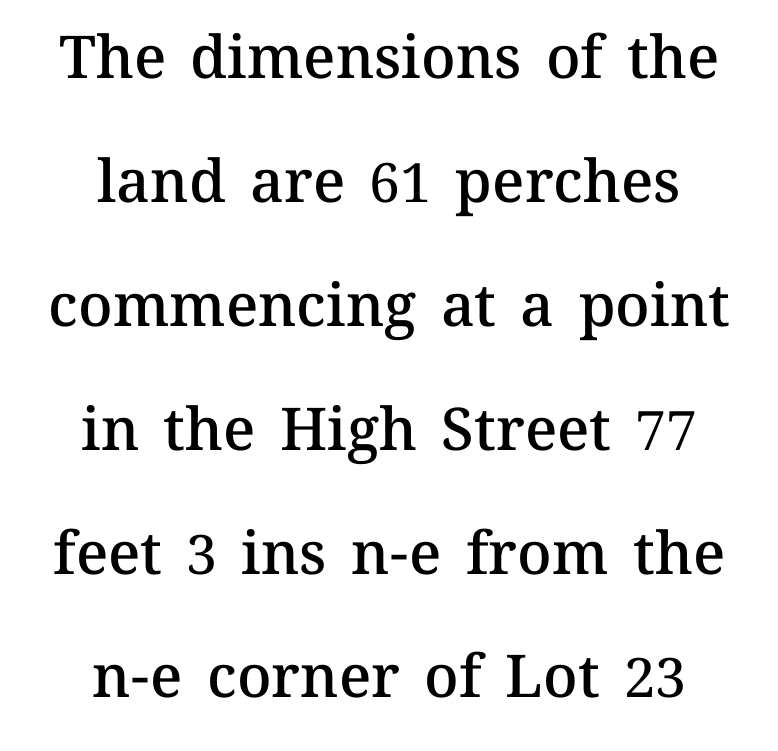
Emphasis by weight is partial: semibold. The letters sit at their default tracking, neither squeezed nor spread. A typesetter would mark this as roman, not italic. Successive baselines arrive slowly, with a big drop between each. The string is rendered with underlining switched off.
